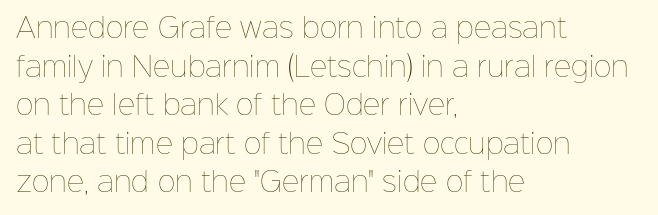
Q: Is the text bold? A: No.
Q: Is the text italic (slanted)? A: No, it is upright.
Q: Is the text underlined? A: No.
Q: How is the paragraph aligned? A: Left-aligned.
Q: Is the spacing between letters normal or unusually wide? A: Normal.
Q: Is the spacing between lines tight, normal or loose? A: Normal.
